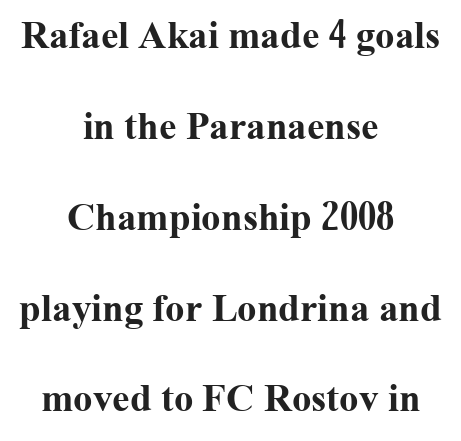
Q: Is the text bold? A: Yes.
Q: Is the text italic (slanted)? A: No, it is upright.
Q: Is the typeface a serif or a sans-serif typeface? A: Serif.
Q: Is the text underlined? A: No.
Q: How is the paragraph aligned? A: Centered.
Q: Is the spacing between letters normal or unusually wide? A: Normal.
Q: Is the spacing between lines tight, normal or loose? A: Loose.
Q: Width (condensed, normal, or wide)? A: Normal.
Q: Stroke contrast? A: Medium.
Q: x-height? A: Medium.
Q: Monospaced? A: No.
